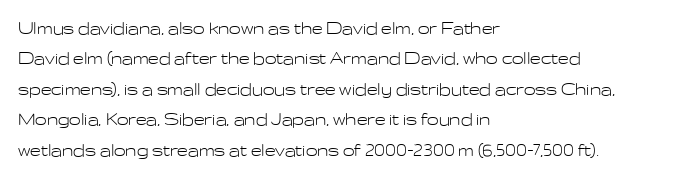
Q: Is the text bold? A: No.
Q: Is the text italic (slanted)? A: No, it is upright.
Q: Is the text underlined? A: No.
Q: How is the paragraph aligned? A: Left-aligned.
Q: Is the spacing between letters normal or unusually wide? A: Normal.
Q: Is the spacing between lines tight, normal or loose? A: Normal.
